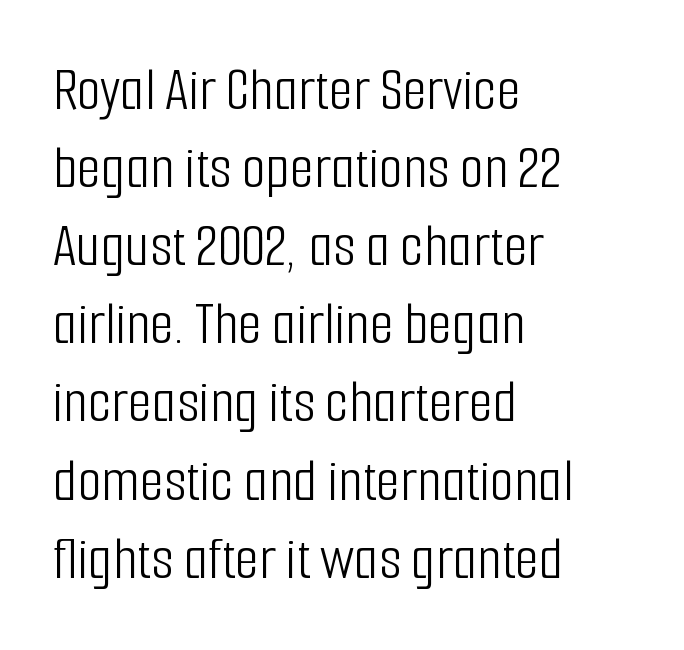
The space beneath each line is pristine and unruled. Baseline-to-baseline distance is the conventional proportion of letter height. The face looks like a standard text weight, possibly lighter. If you drew a line through each stem, it would be perfectly vertical. This sample is left-justified, so line endings fall wherever the words run out.
